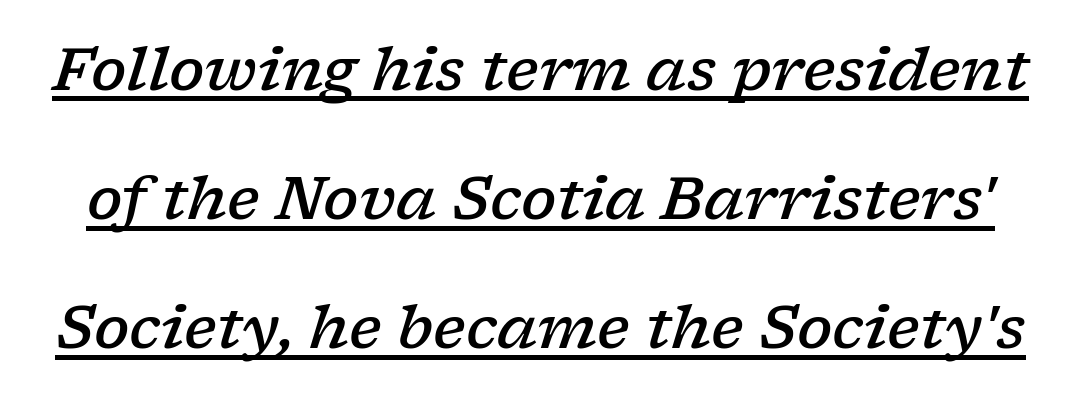
A typesetter would call this proportional, since set widths differ per character. Looks like someone drew a line under every word here. In terms of leading, this rendering errs on the spacious side. Quick note: italic.
